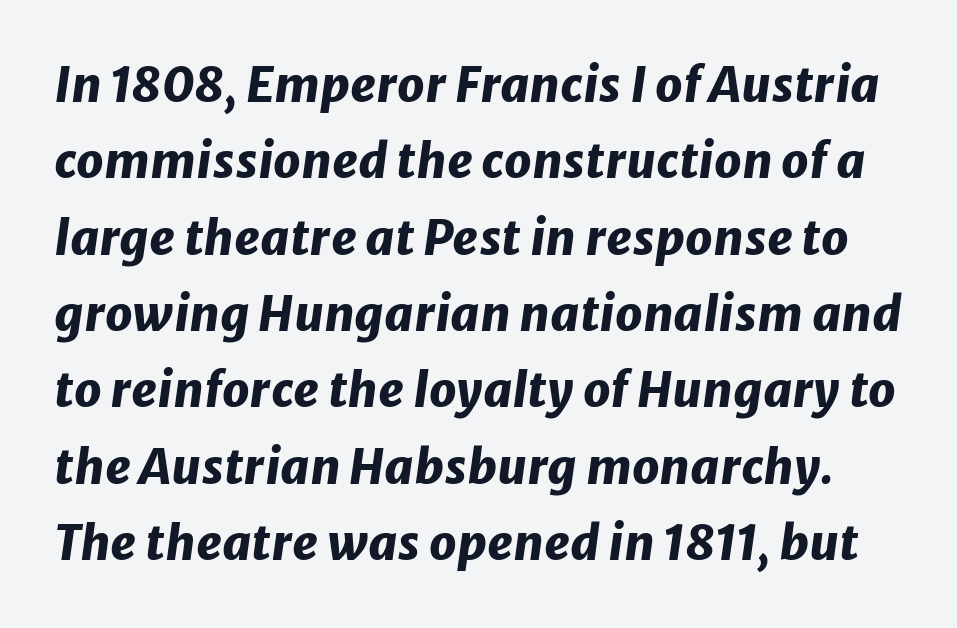
The image shows 48 px heavy type, italic (leaning right); set normal line spacing (1.59x), normal letter spacing, not underlined; low stroke contrast and a medium x-height.
